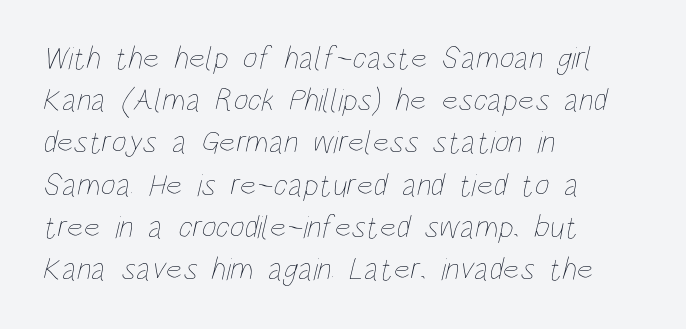
Descenders hang freely into open space. Varying glyph widths throughout — classic text-font behaviour. Reading down the column, the eye jumps a familiar distance to each next line. Vertical stems look standard width or narrower in stroke. This sample is left-justified, so line endings fall wherever the words run out.
